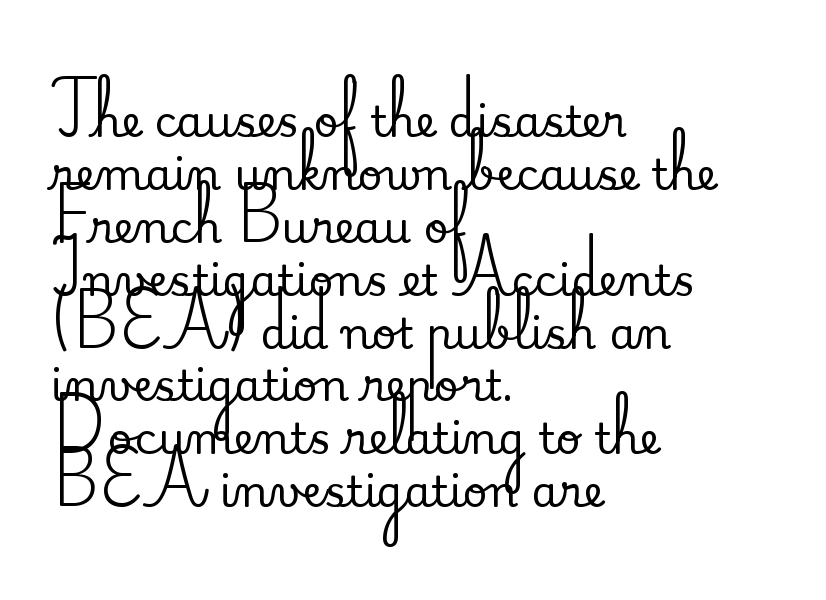
Q: Is the text italic (slanted)? A: No, it is upright.
Q: Is the typeface a serif or a sans-serif typeface? A: Serif.
Q: Is the text underlined? A: No.
Q: How is the paragraph aligned? A: Left-aligned.
Q: Is the spacing between letters normal or unusually wide? A: Normal.
Q: Width (condensed, normal, or wide)? A: Normal.
Q: Stroke contrast? A: Medium.
Q: x-height? A: Small.
Q: Monospaced? A: No.
